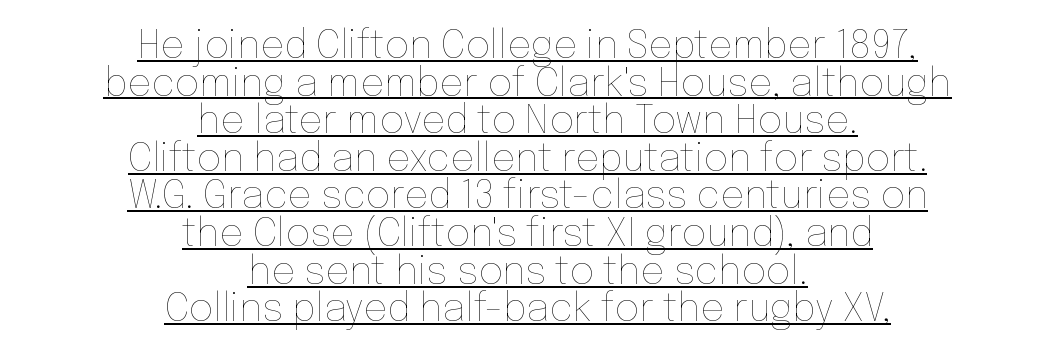
Q: Is the text bold? A: No.
Q: Is the text italic (slanted)? A: No, it is upright.
Q: Is the text underlined? A: Yes.
Q: How is the paragraph aligned? A: Centered.
Q: Is the spacing between letters normal or unusually wide? A: Normal.
Q: Is the spacing between lines tight, normal or loose? A: Tight.
Q: Width (condensed, normal, or wide)? A: Normal.
Q: Stroke contrast? A: Low.
Q: x-height? A: Medium.
Q: Monospaced? A: No.
